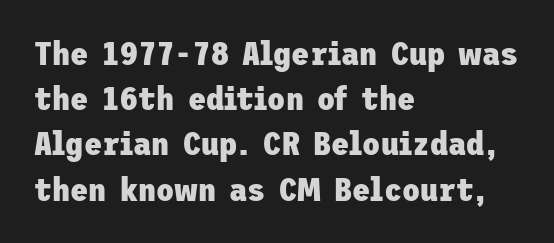
{"serif": "no", "italic": "no", "bold": "yes", "weight": "heavy", "width": "normal", "stroke_contrast": "low", "x_height": "medium", "underline": "no", "align": "left", "line_spacing": "normal", "line_spacing_ratio": 1.37, "letter_spacing": "normal", "letter_spacing_em": 0.0, "glyph_px": 33}
